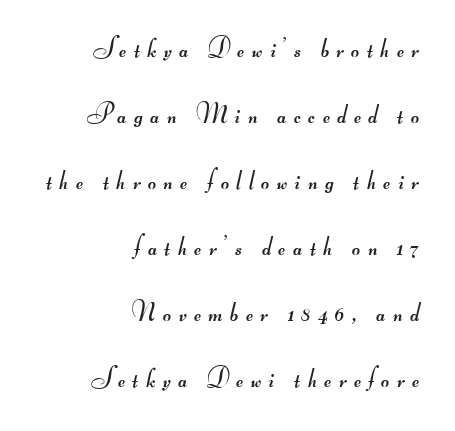
The image shows 28 px regular-weight, wide sans-serif type; set right-aligned, loose line spacing (2.36x), unusually wide letter spacing (+0.27 em), not underlined; medium stroke contrast.
